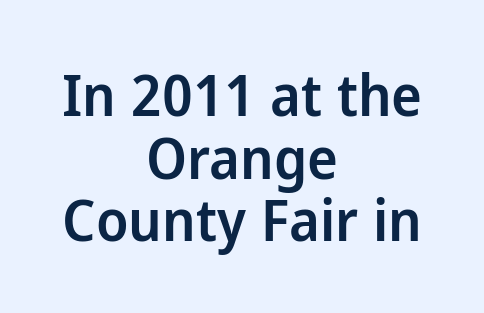
The image shows 58 px semibold sans-serif type, upright; set centered, tight line spacing (1.08x), normal letter spacing, not underlined; low stroke contrast and a medium x-height.
